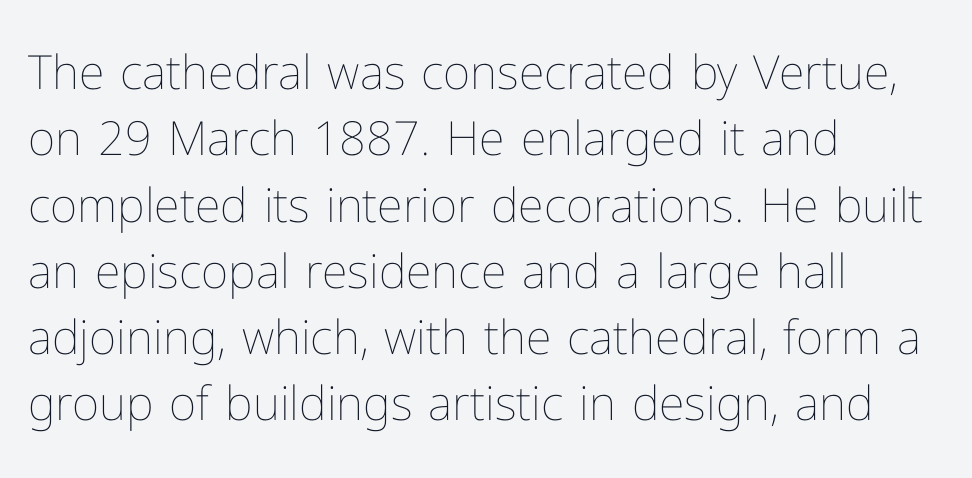
Q: Is the text bold? A: No.
Q: Is the text italic (slanted)? A: No, it is upright.
Q: Is the text underlined? A: No.
Q: How is the paragraph aligned? A: Left-aligned.
Q: Is the spacing between letters normal or unusually wide? A: Normal.
Q: Is the spacing between lines tight, normal or loose? A: Normal.
Q: Width (condensed, normal, or wide)? A: Normal.
Q: Stroke contrast? A: Low.
Q: x-height? A: Medium.
Q: Monospaced? A: No.
